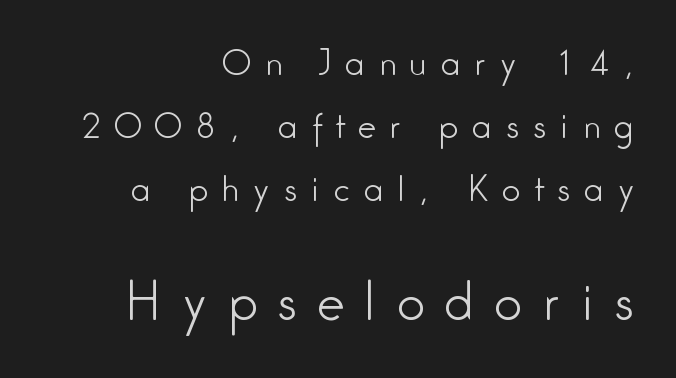
Q: Is the text bold? A: No.
Q: Is the text italic (slanted)? A: No, it is upright.
Q: Is the typeface a serif or a sans-serif typeface? A: Sans-serif.
Q: Is the text underlined? A: No.
Q: How is the paragraph aligned? A: Right-aligned.
Q: Is the spacing between letters normal or unusually wide? A: Unusually wide.
Q: Is the spacing between lines tight, normal or loose? A: Loose.
Q: Which block of text is set in a larger size, the first (top) or the second (bottom)? A: The second (bottom) one.
Q: Width (condensed, normal, or wide)? A: Condensed.
Q: Stroke contrast? A: Low.
Q: x-height? A: Medium.
Q: Monospaced? A: No.
